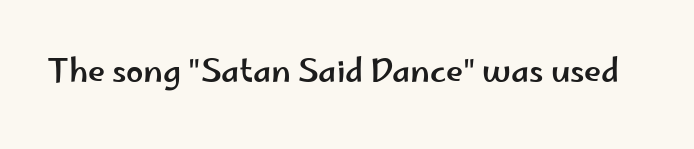
Q: Is the text italic (slanted)? A: No, it is upright.
Q: Is the typeface a serif or a sans-serif typeface? A: Sans-serif.
Q: Is the text underlined? A: No.
Q: Is the spacing between letters normal or unusually wide? A: Normal.
Q: Width (condensed, normal, or wide)? A: Wide.
Q: Stroke contrast? A: Low.
Q: x-height? A: Small.
Q: Monospaced? A: No.
